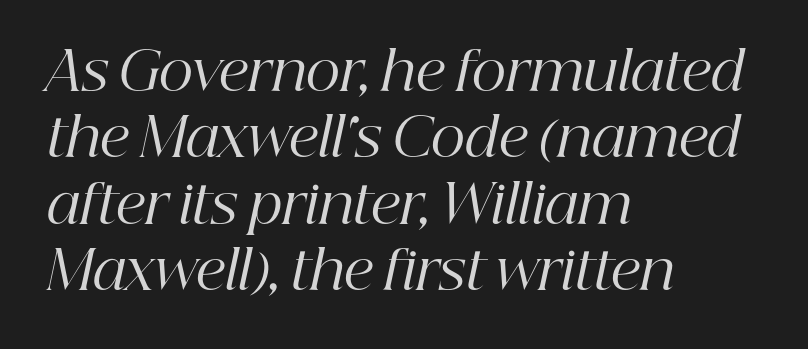
The image shows 54 px regular-weight serif type, italic (leaning right); set left-aligned, line spacing 1.23x, normal letter spacing, not underlined; high stroke contrast and a medium x-height.
